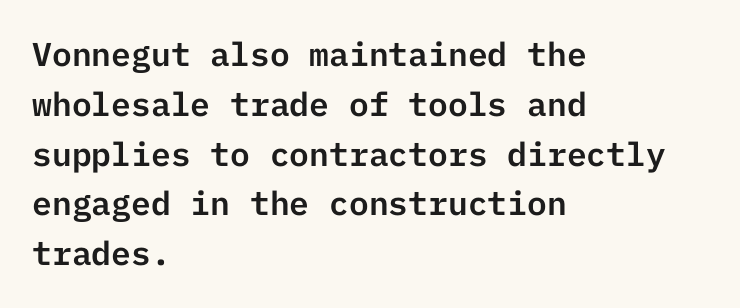
Q: Is the text italic (slanted)? A: No, it is upright.
Q: Is the typeface a serif or a sans-serif typeface? A: Sans-serif.
Q: Is the text underlined? A: No.
Q: How is the paragraph aligned? A: Left-aligned.
Q: Is the spacing between letters normal or unusually wide? A: Normal.
Q: Is the spacing between lines tight, normal or loose? A: Normal.
Q: Width (condensed, normal, or wide)? A: Normal.
Q: Stroke contrast? A: Low.
Q: x-height? A: Medium.
